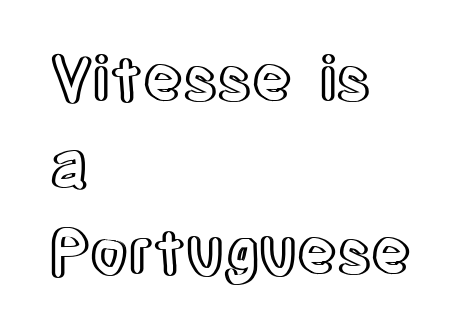
Q: Is the text italic (slanted)? A: No, it is upright.
Q: Is the text underlined? A: No.
Q: How is the paragraph aligned? A: Left-aligned.
Q: Is the spacing between letters normal or unusually wide? A: Normal.
Q: Is the spacing between lines tight, normal or loose? A: Normal.
Q: Width (condensed, normal, or wide)? A: Condensed.
Q: x-height? A: Large.
Q: Monospaced? A: No.
